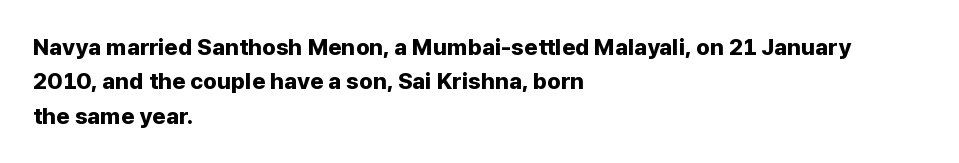
The image shows 23 px bold type, upright; set left-aligned, normal line spacing (1.5x), normal letter spacing, not underlined.
